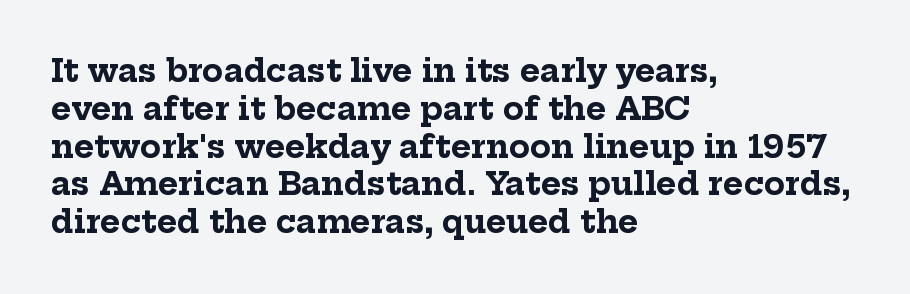
Q: Is the text bold? A: Yes.
Q: Is the text italic (slanted)? A: No, it is upright.
Q: Is the typeface a serif or a sans-serif typeface? A: Serif.
Q: Is the text underlined? A: No.
Q: How is the paragraph aligned? A: Left-aligned.
Q: Is the spacing between letters normal or unusually wide? A: Normal.
Q: Width (condensed, normal, or wide)? A: Normal.
Q: Stroke contrast? A: Low.
Q: x-height? A: Medium.
Q: Monospaced? A: No.
